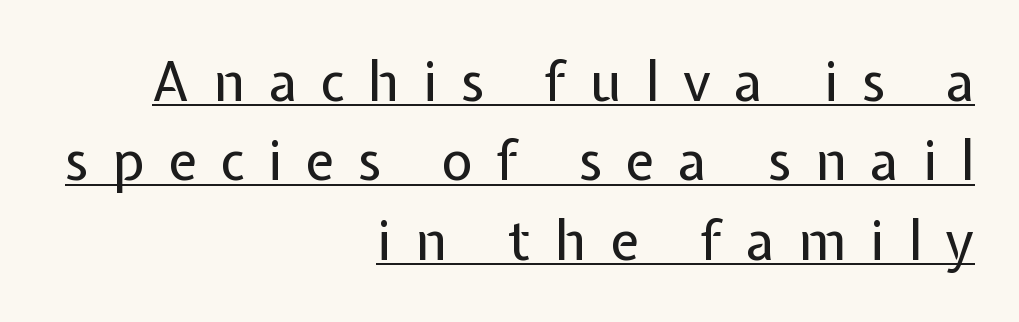
Q: Is the text bold? A: No.
Q: Is the text italic (slanted)? A: No, it is upright.
Q: Is the typeface a serif or a sans-serif typeface? A: Sans-serif.
Q: Is the text underlined? A: Yes.
Q: How is the paragraph aligned? A: Right-aligned.
Q: Is the spacing between letters normal or unusually wide? A: Unusually wide.
Q: Is the spacing between lines tight, normal or loose? A: Normal.
Q: Width (condensed, normal, or wide)? A: Normal.
Q: Stroke contrast? A: Low.
Q: x-height? A: Medium.
Q: Monospaced? A: No.
